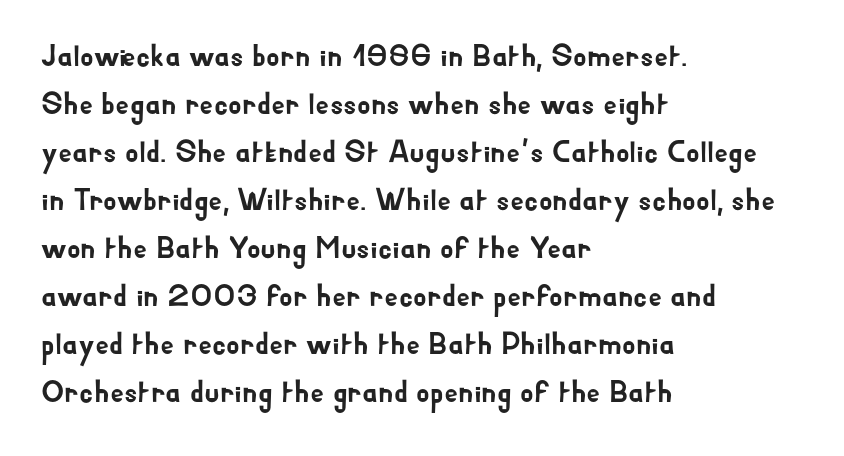
Vertically, the passage feels balanced, rows spaced as you'd expect. Quick note: not italic, upright. These lines are rendered in a variable-pitch font. Glance below the letters and you will spot only blank space. A student would call this left alignment; a typographer would say flush left, rag right.
